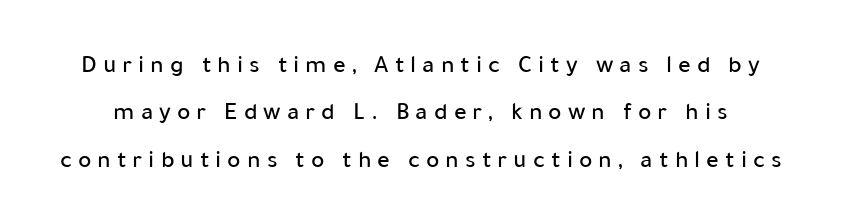
Q: Is the text italic (slanted)? A: No, it is upright.
Q: Is the text underlined? A: No.
Q: Is the spacing between letters normal or unusually wide? A: Unusually wide.
Q: Is the spacing between lines tight, normal or loose? A: Loose.
